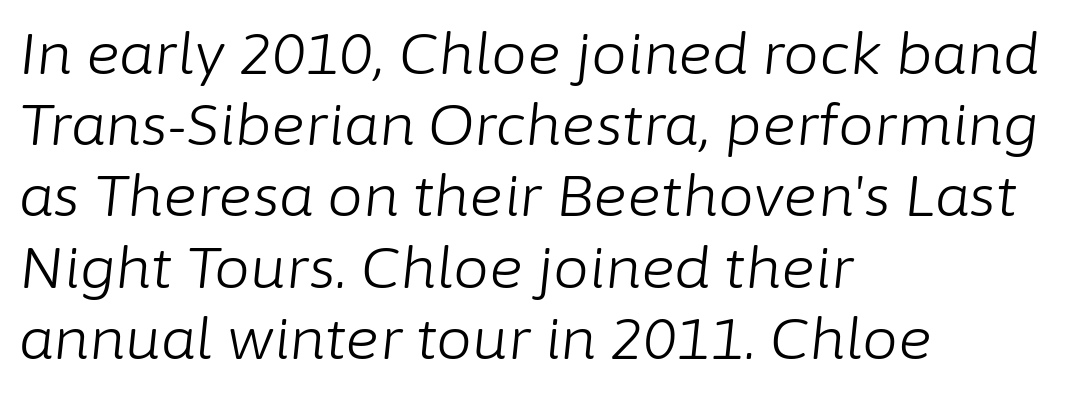
The image shows 57 px light type, italic (leaning right); set left-aligned, normal line spacing (1.25x), normal letter spacing, not underlined; low stroke contrast and a medium x-height.
